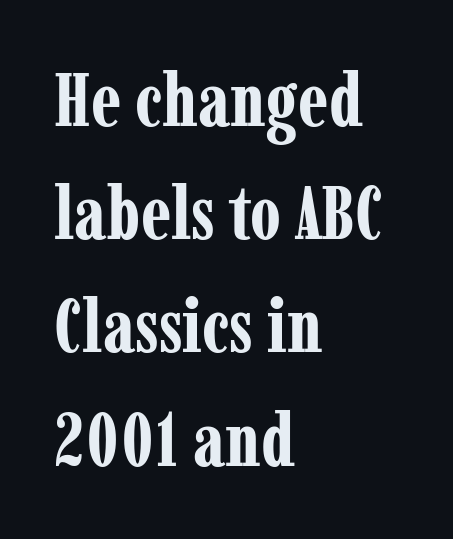
Q: Is the text bold? A: Yes.
Q: Is the text italic (slanted)? A: No, it is upright.
Q: Is the typeface a serif or a sans-serif typeface? A: Serif.
Q: Is the text underlined? A: No.
Q: How is the paragraph aligned? A: Left-aligned.
Q: Is the spacing between letters normal or unusually wide? A: Normal.
Q: Is the spacing between lines tight, normal or loose? A: Normal.
Q: Width (condensed, normal, or wide)? A: Condensed.
Q: Stroke contrast? A: Low.
Q: x-height? A: Medium.
Q: Monospaced? A: No.
